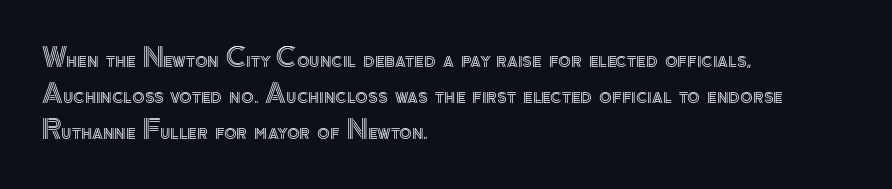
A typesetter would mark this as roman, not italic. Every row of glyphs begins at an identical x-position on the left. Descenders are the only things crossing below the line. Horizontal bands of white between lines are of average thickness.
